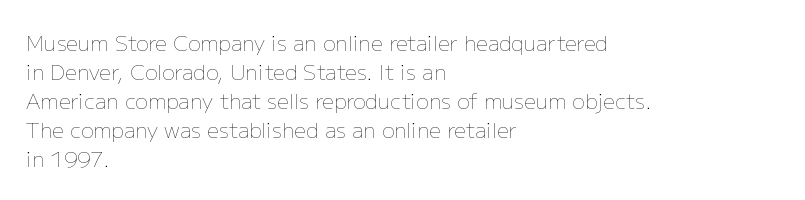
Letters rest on an invisible, unmarked baseline. Heaviness? Minimal to ordinary, like unemphasized prose. The rendering anchors every line to the left-hand side. The line-height multiplier appears to be the usual default.
